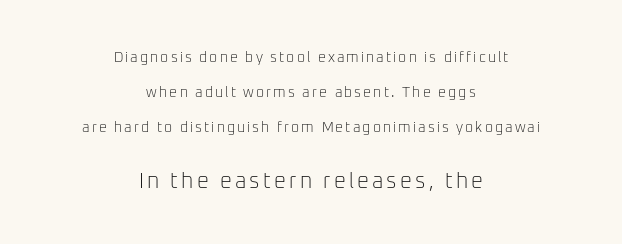
Q: Is the text bold? A: No.
Q: Is the text italic (slanted)? A: No, it is upright.
Q: Is the text underlined? A: No.
Q: How is the paragraph aligned? A: Centered.
Q: Is the spacing between lines tight, normal or loose? A: Loose.
Q: Which block of text is set in a larger size, the first (top) or the second (bottom)? A: The second (bottom) one.
